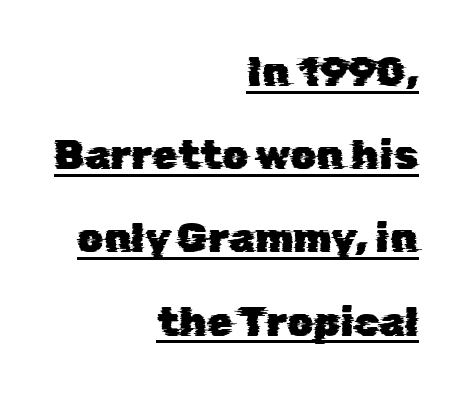
Q: Is the typeface a serif or a sans-serif typeface? A: Sans-serif.
Q: Is the text underlined? A: Yes.
Q: How is the paragraph aligned? A: Right-aligned.
Q: Is the spacing between letters normal or unusually wide? A: Normal.
Q: Is the spacing between lines tight, normal or loose? A: Loose.
Q: Width (condensed, normal, or wide)? A: Normal.
Q: Stroke contrast? A: Low.
Q: x-height? A: Medium.
Q: Monospaced? A: No.
